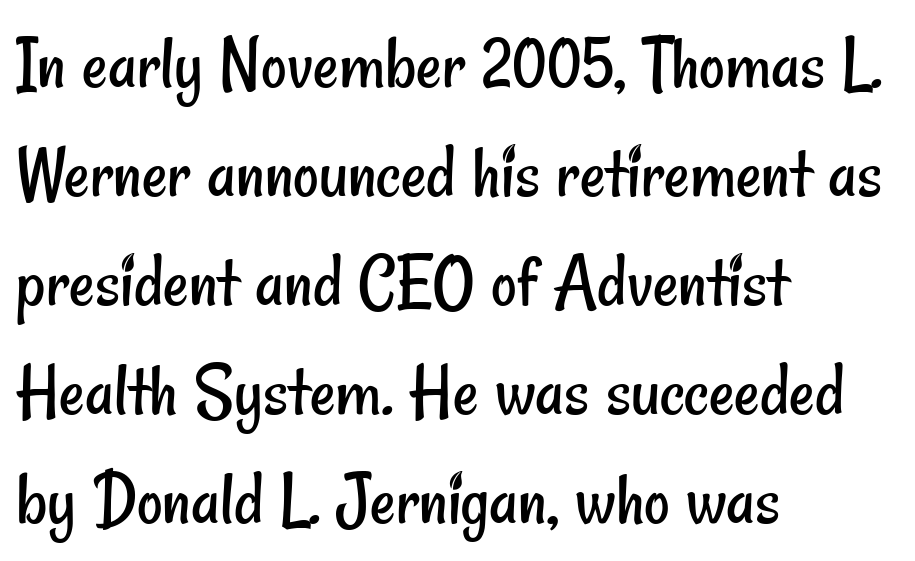
Q: Is the text bold? A: No.
Q: Is the typeface a serif or a sans-serif typeface? A: Sans-serif.
Q: Is the text underlined? A: No.
Q: How is the paragraph aligned? A: Left-aligned.
Q: Is the spacing between letters normal or unusually wide? A: Normal.
Q: Is the spacing between lines tight, normal or loose? A: Normal.
Q: Width (condensed, normal, or wide)? A: Condensed.
Q: Stroke contrast? A: Low.
Q: x-height? A: Small.
Q: Monospaced? A: No.
